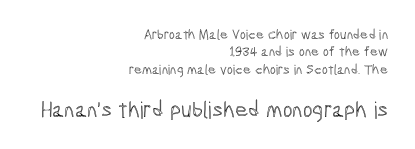
The image shows 23 px text type, upright; set right-aligned, normal line spacing (1.25x), normal letter spacing, not underlined; the second (bottom) block is 1.64x larger.
